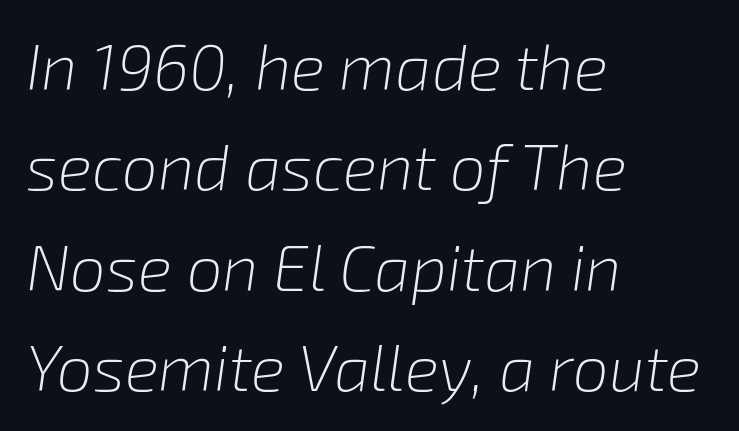
{"italic": "yes", "lean": "right", "slant_degrees": 8, "bold": "no", "weight": "light", "width": "normal", "stroke_contrast": "low", "x_height": "medium", "monospaced": "no", "underline": "no", "align": "left", "line_spacing": "normal", "line_spacing_ratio": 1.57, "letter_spacing": "normal", "letter_spacing_em": 0.0, "glyph_px": 64}
